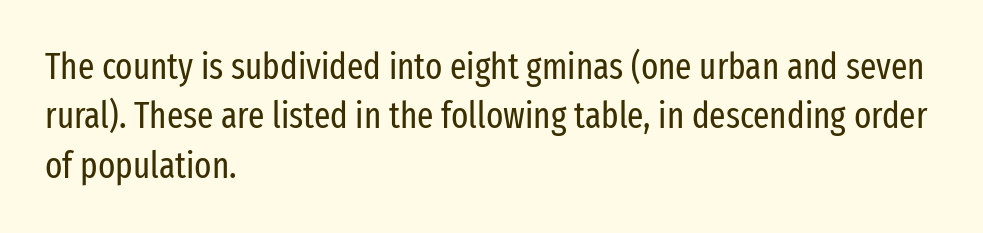
The image shows 36 px regular-weight, condensed sans-serif type, upright; set left-aligned, normal line spacing (1.37x), normal letter spacing, not underlined; low stroke contrast and a medium x-height.
